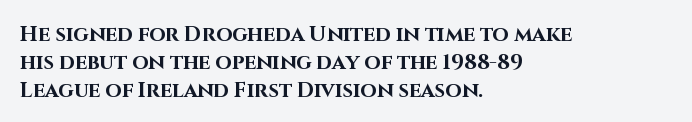
Q: Is the text bold? A: Yes.
Q: Is the text italic (slanted)? A: No, it is upright.
Q: Is the text underlined? A: No.
Q: How is the paragraph aligned? A: Left-aligned.
Q: Is the spacing between letters normal or unusually wide? A: Normal.
Q: Is the spacing between lines tight, normal or loose? A: Normal.
